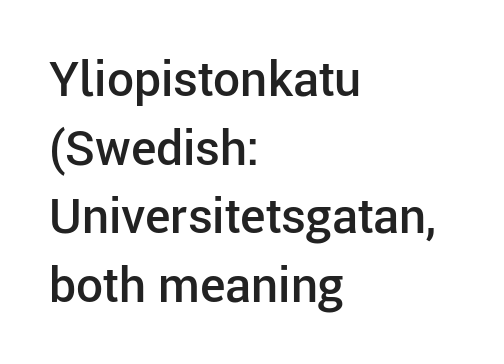
The lettering holds an erect, upright posture throughout. Each letter keeps its own natural width here, so spacing adapts to shape. The passage shown stacks its lines at a standard gap. Underlining? Definitely not there. Teacher's note: observe the even left margin — that is flush-left alignment. There is no visible air inserted between adjacent glyphs.
